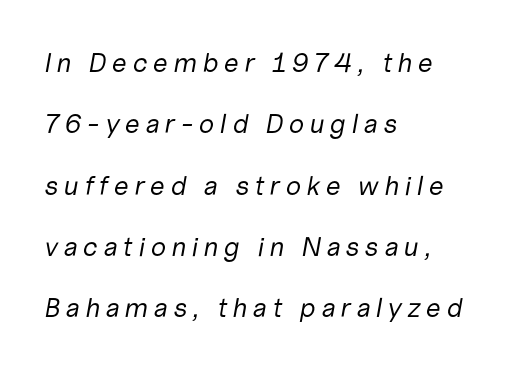
Q: Is the text bold? A: No.
Q: Is the text italic (slanted)? A: Yes, it leans right by about 10 degrees.
Q: Is the text underlined? A: No.
Q: How is the paragraph aligned? A: Left-aligned.
Q: Is the spacing between lines tight, normal or loose? A: Loose.
